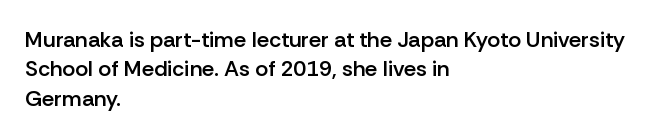
Notice how the passage keeps a crisp vertical edge on the left only. It's the straight-up-and-down kind of type. The zone under the glyphs is completely vacant. This is moderately heavy type, rendered in semibold. Compared with typical paragraphs, the rows here are spaced about the same.
